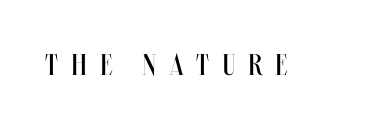
The specimen reads as upright at a glance. The weight would be labelled regular, book, light, or lighter still. Look at the tracking — it's clearly loosened, letters drifting apart. The string is rendered with underlining switched off.
